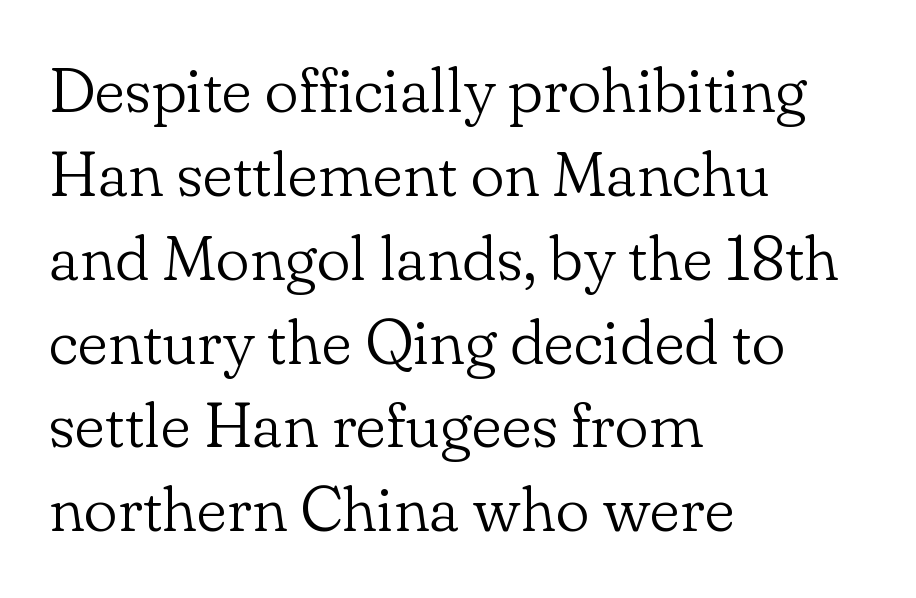
Q: Is the text bold? A: No.
Q: Is the text italic (slanted)? A: No, it is upright.
Q: Is the typeface a serif or a sans-serif typeface? A: Serif.
Q: Is the text underlined? A: No.
Q: How is the paragraph aligned? A: Left-aligned.
Q: Is the spacing between letters normal or unusually wide? A: Normal.
Q: Is the spacing between lines tight, normal or loose? A: Normal.
Q: Width (condensed, normal, or wide)? A: Normal.
Q: Stroke contrast? A: Low.
Q: x-height? A: Small.
Q: Monospaced? A: No.
